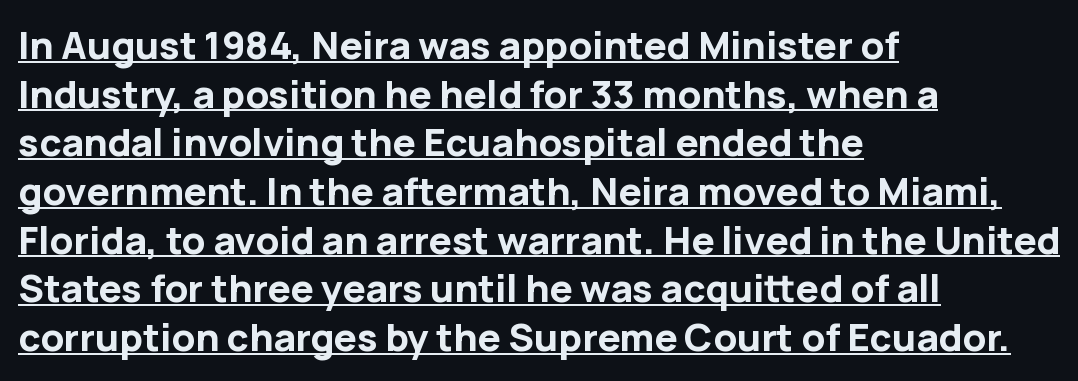
A baseline rule has been typeset under these characters. Look at the stroke-to-counter ratio: heavy, a bold. The glyphs in this specimen are sans serif. This rendering uses left alignment, leaving the right contour irregular.
